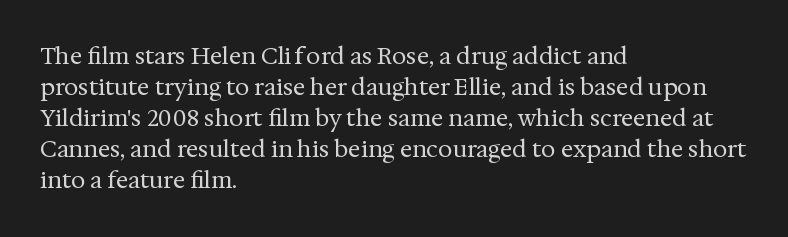
{"italic": "no", "bold": "no", "underline": "no", "align": "left", "line_spacing": "normal", "line_spacing_ratio": 1.35, "letter_spacing": "normal", "letter_spacing_em": 0.0, "glyph_px": 23}
